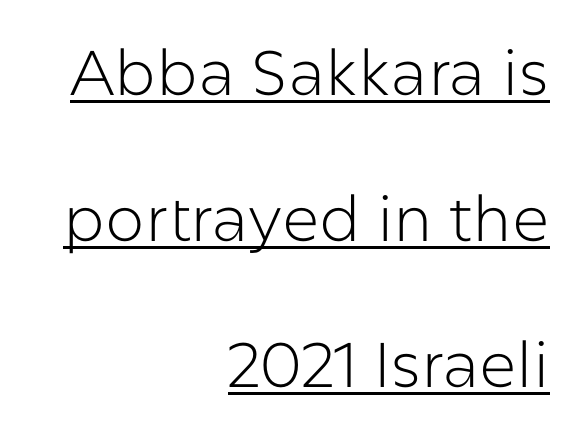
The image shows 63 px light sans-serif type, upright; set right-aligned, loose line spacing (2.32x), normal letter spacing, underlined; low stroke contrast and a medium x-height.
